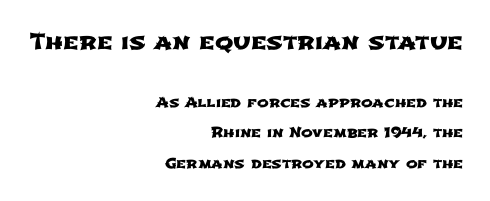
Q: Is the text underlined? A: No.
Q: How is the paragraph aligned? A: Right-aligned.
Q: Is the spacing between letters normal or unusually wide? A: Normal.
Q: Is the spacing between lines tight, normal or loose? A: Loose.
Q: Which block of text is set in a larger size, the first (top) or the second (bottom)? A: The first (top) one.
